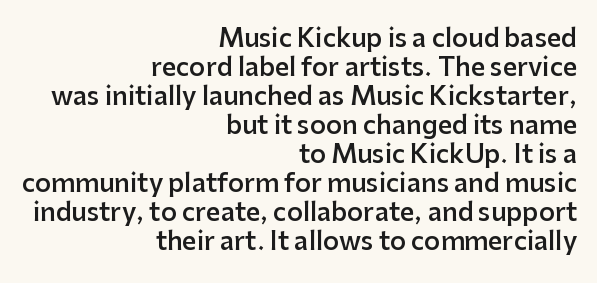
The image shows 25 px text type, upright; set right-aligned, line spacing 1.16x, normal letter spacing, not underlined.
